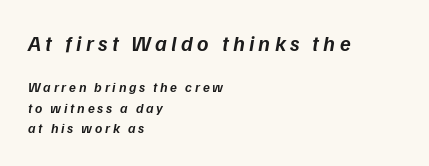
Q: Is the text bold? A: Semi-bold.
Q: Is the text italic (slanted)? A: Yes, it leans right by about 9 degrees.
Q: Is the text underlined? A: No.
Q: How is the paragraph aligned? A: Left-aligned.
Q: Is the spacing between lines tight, normal or loose? A: Normal.
Q: Which block of text is set in a larger size, the first (top) or the second (bottom)? A: The first (top) one.
